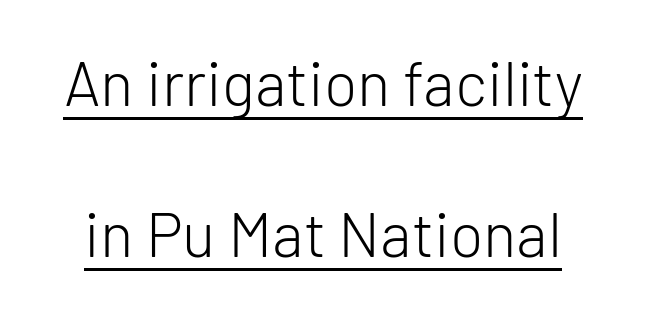
The image shows 62 px light sans-serif type, upright; set loose line spacing (2.44x), normal letter spacing, underlined; low stroke contrast and a medium x-height.
